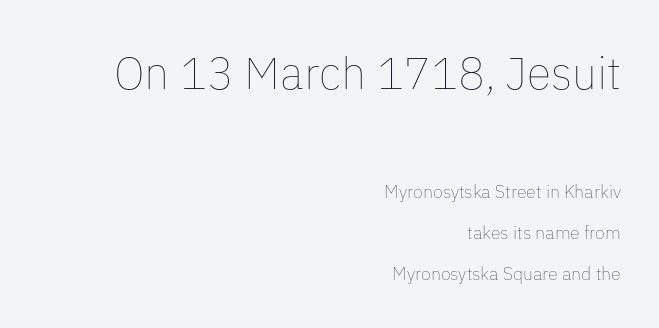
Q: Is the text bold? A: No.
Q: Is the text italic (slanted)? A: No, it is upright.
Q: Is the text underlined? A: No.
Q: How is the paragraph aligned? A: Right-aligned.
Q: Is the spacing between letters normal or unusually wide? A: Normal.
Q: Is the spacing between lines tight, normal or loose? A: Loose.
Q: Which block of text is set in a larger size, the first (top) or the second (bottom)? A: The first (top) one.
Q: Width (condensed, normal, or wide)? A: Normal.
Q: Stroke contrast? A: Low.
Q: x-height? A: Medium.
Q: Monospaced? A: No.
